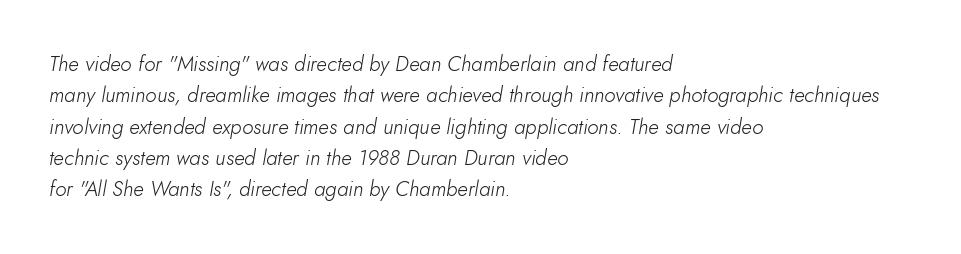
Q: Is the text bold? A: No.
Q: Is the text italic (slanted)? A: Yes, it leans right by about 10 degrees.
Q: Is the text underlined? A: No.
Q: How is the paragraph aligned? A: Left-aligned.
Q: Is the spacing between letters normal or unusually wide? A: Normal.
Q: Is the spacing between lines tight, normal or loose? A: Normal.
